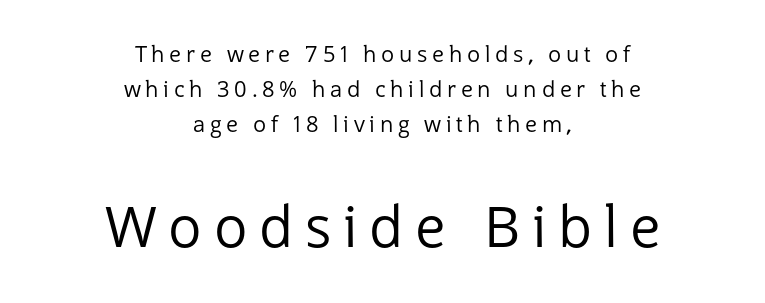
The image shows 56 px regular-weight sans-serif type, upright; set centered, normal line spacing (1.58x), unusually wide letter spacing (+0.21 em), not underlined; the second (bottom) block is 2.55x larger; low stroke contrast and a medium x-height.
